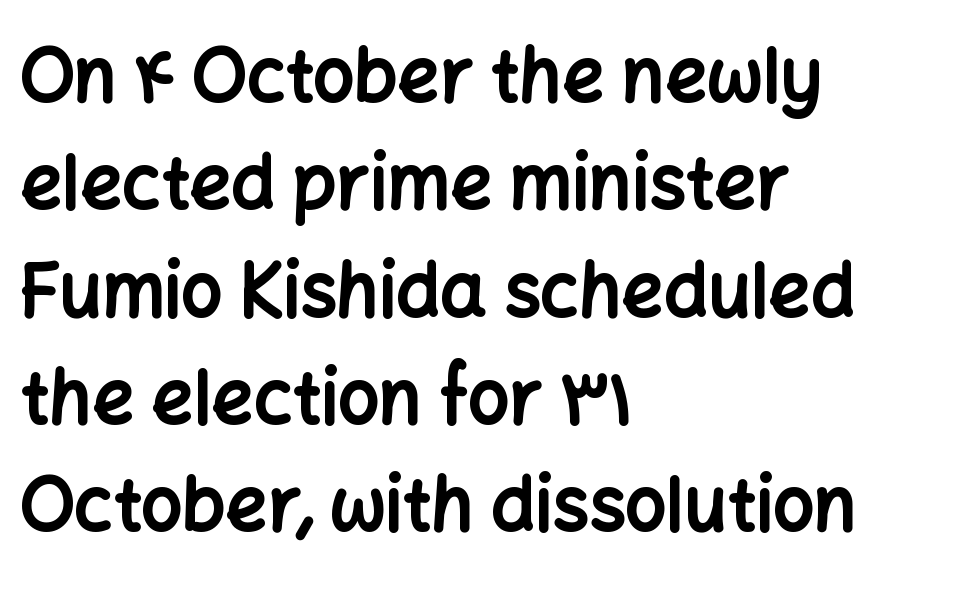
The image shows 73 px bold sans-serif type, upright; set left-aligned, normal line spacing (1.47x), normal letter spacing, not underlined; low stroke contrast and a medium x-height.
